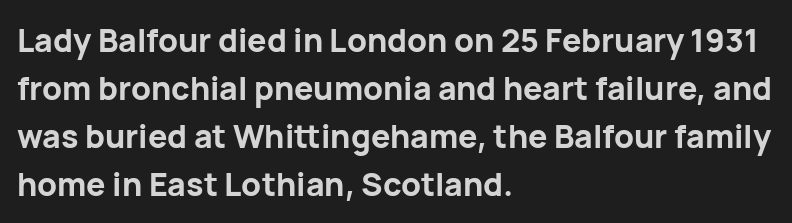
The image shows 32 px bold sans-serif type, upright; set left-aligned, normal line spacing (1.5x), normal letter spacing, not underlined; low stroke contrast and a medium x-height.
